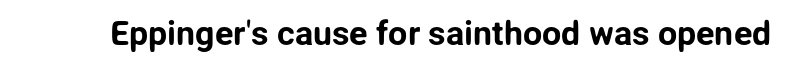
Look at the bottom of the vertical strokes: they stop flat, with no serifs. Just letters on the line, the space beneath them empty. A typesetter would call this proportional, since set widths differ per character. The lettering holds an erect, upright posture throughout. The horizontal fit of the characters is conventional and even.
